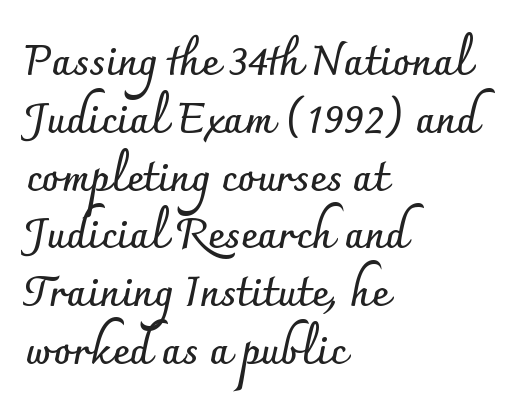
Q: Is the text bold? A: Yes.
Q: Is the text italic (slanted)? A: Yes.
Q: Is the typeface a serif or a sans-serif typeface? A: Sans-serif.
Q: Is the text underlined? A: No.
Q: How is the paragraph aligned? A: Left-aligned.
Q: Is the spacing between letters normal or unusually wide? A: Normal.
Q: Is the spacing between lines tight, normal or loose? A: Normal.
Q: Width (condensed, normal, or wide)? A: Normal.
Q: Stroke contrast? A: Low.
Q: x-height? A: Small.
Q: Monospaced? A: No.
